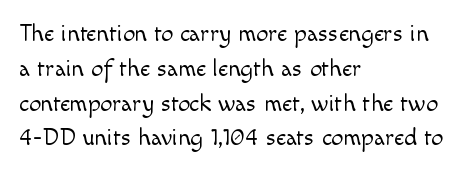
Q: Is the text bold? A: No.
Q: Is the text italic (slanted)? A: No, it is upright.
Q: Is the text underlined? A: No.
Q: How is the paragraph aligned? A: Left-aligned.
Q: Is the spacing between letters normal or unusually wide? A: Normal.
Q: Is the spacing between lines tight, normal or loose? A: Normal.
